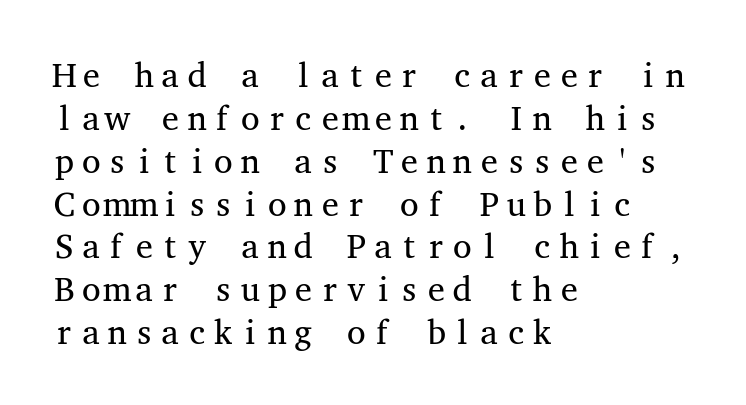
What's the leading like? Ordinary, nothing unusual. The font family rendered here belongs to the serif group. This is the regular roman posture of the typeface. The rendering uses typewriter-style spacing with identical character cells.
